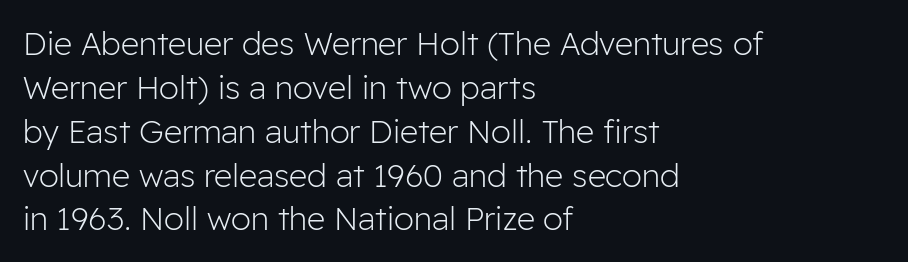
The image shows 32 px light sans-serif type, upright; set left-aligned, normal line spacing (1.37x), normal letter spacing, not underlined; low stroke contrast and a medium x-height.
